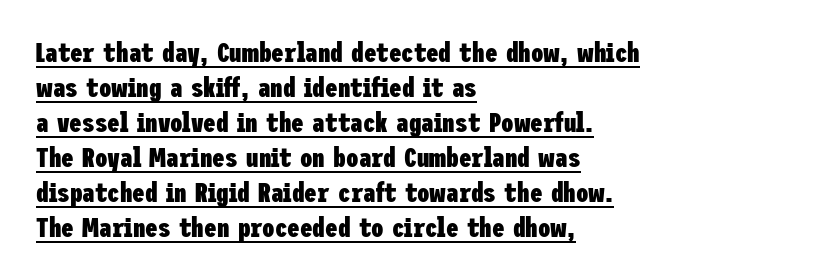
Q: Is the text bold? A: Yes.
Q: Is the text italic (slanted)? A: No, it is upright.
Q: Is the typeface a serif or a sans-serif typeface? A: Sans-serif.
Q: Is the text underlined? A: Yes.
Q: How is the paragraph aligned? A: Left-aligned.
Q: Is the spacing between letters normal or unusually wide? A: Normal.
Q: Is the spacing between lines tight, normal or loose? A: Normal.
Q: Width (condensed, normal, or wide)? A: Condensed.
Q: Stroke contrast? A: Low.
Q: x-height? A: Medium.
